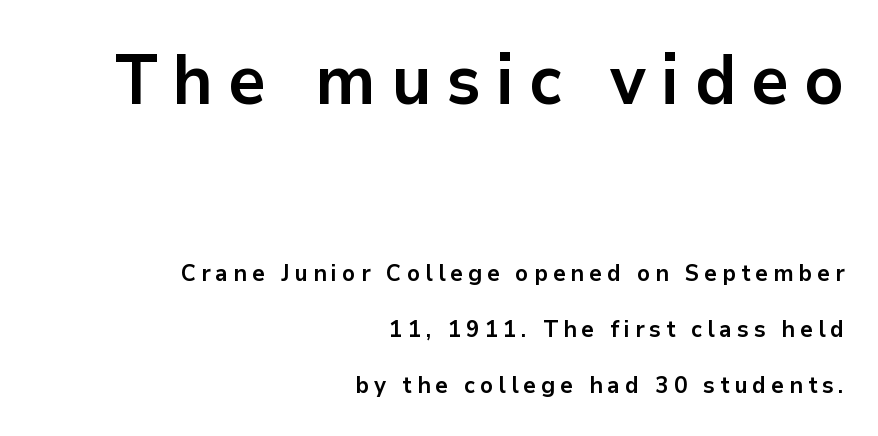
The image shows 69 px bold sans-serif type, upright; set right-aligned, loose line spacing (2.43x), unusually wide letter spacing (+0.22 em), not underlined; the first (top) block is 3.0x larger; low stroke contrast and a medium x-height.
